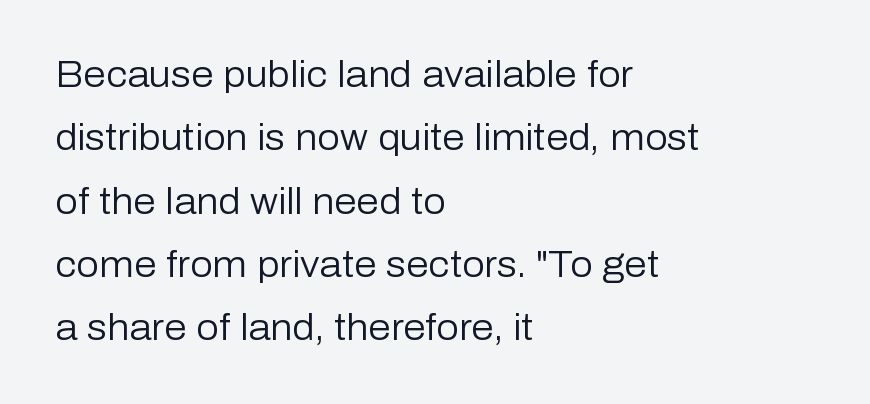
Caption: face not bold, strokes unweighted. Posture: upright roman. Letterform terminals end flat and unadorned throughout the passage. Looks like regular typesetting: each glyph gets only the width it needs. No word sits above an underline. Honestly, the letter spacing is just normal — you wouldn't notice it.
